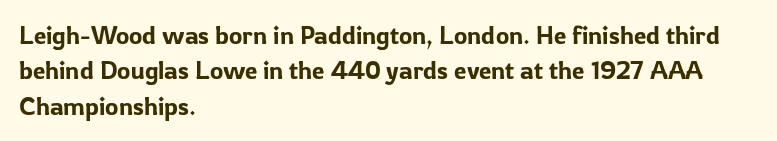
Q: Is the text italic (slanted)? A: No, it is upright.
Q: Is the text underlined? A: No.
Q: How is the paragraph aligned? A: Left-aligned.
Q: Is the spacing between letters normal or unusually wide? A: Normal.
Q: Is the spacing between lines tight, normal or loose? A: Normal.
